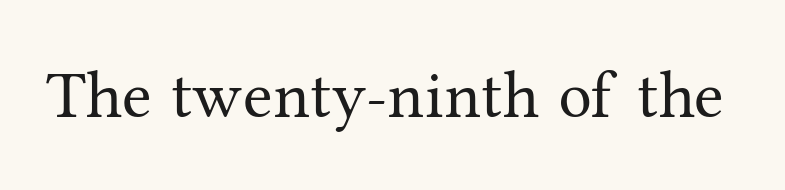
Q: Is the text bold? A: No.
Q: Is the text italic (slanted)? A: No, it is upright.
Q: Is the typeface a serif or a sans-serif typeface? A: Serif.
Q: Is the text underlined? A: No.
Q: Is the spacing between letters normal or unusually wide? A: Normal.
Q: Width (condensed, normal, or wide)? A: Normal.
Q: Stroke contrast? A: Medium.
Q: x-height? A: Medium.
Q: Monospaced? A: No.
